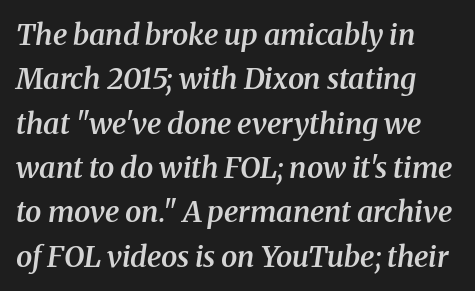
The glyphs are unaccompanied by any horizontal stroke below them. This sample uses plain, unmodified letter spacing. The rendering uses natural spacing where letterforms have individual widths. Semibold letterforms, between regular and bold. The passage shown leans; its letterforms are oblique. Normally led — the rows are evenly, conventionally spaced.
